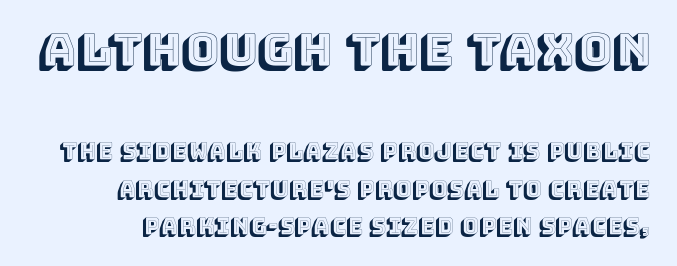
What stands out about the letter spacing? Nothing — it is the standard amount. The designer gave the opening block more size than the closing block. The axis of the letterforms is exactly vertical. A bare baseline throughout the passage. Spacing verdict: proportional, widths tailored to each character.
